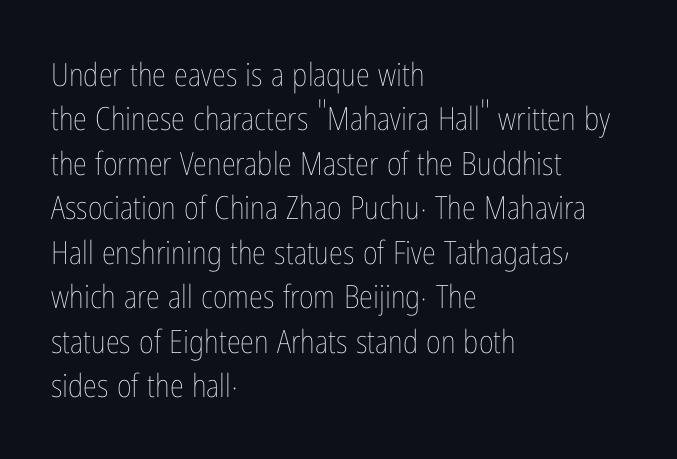
Words appear dense and cohesive because spacing is normal. Vertically, the passage feels balanced, rows spaced as you'd expect. Counters stay open thanks to moderate or lighter strokes. Spacing verdict: proportional, widths tailored to each character. Clear beneath every line of the passage.
